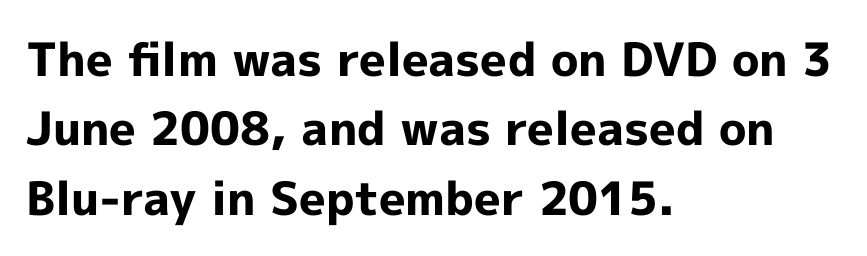
{"serif": "no", "italic": "no", "bold": "yes", "weight": "bold", "width": "normal", "x_height": "medium", "monospaced": "no", "underline": "no", "align": "left", "line_spacing": "normal", "line_spacing_ratio": 1.51, "letter_spacing": "normal", "letter_spacing_em": 0.0, "glyph_px": 46}
